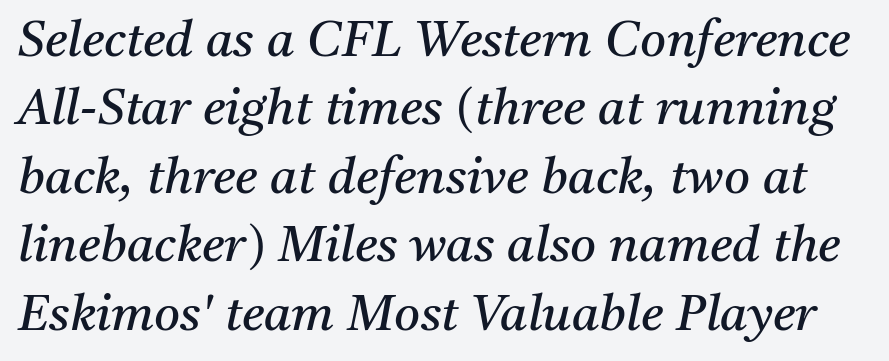
The strokes carry an ordinary text weight at most. Letter spacing: default. A bare baseline throughout the passage. Leading: standard. Regarding serifs, this sample has them. Varying glyph widths throughout — classic text-font behaviour.
